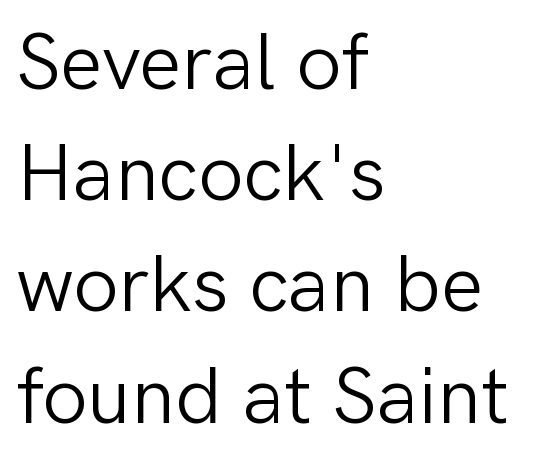
{"serif": "no", "italic": "no", "bold": "no", "weight": "light", "width": "normal", "stroke_contrast": "low", "x_height": "medium", "monospaced": "no", "underline": "no", "align": "left", "line_spacing": "normal", "line_spacing_ratio": 1.39, "letter_spacing": "normal", "letter_spacing_em": 0.0, "glyph_px": 80}
